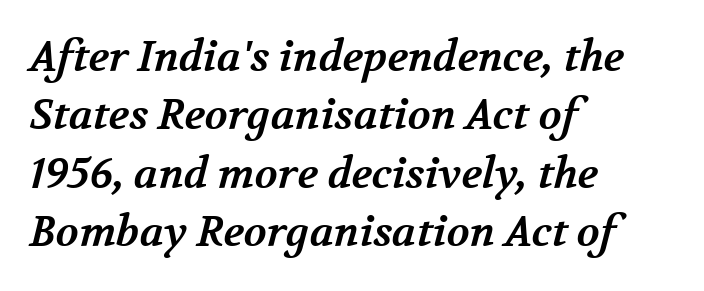
{"serif": "yes", "bold": "yes", "weight": "bold", "width": "normal", "stroke_contrast": "medium", "x_height": "medium", "monospaced": "no", "underline": "no", "align": "left", "line_spacing": "normal", "line_spacing_ratio": 1.39, "letter_spacing": "normal", "letter_spacing_em": 0.0, "glyph_px": 42}
